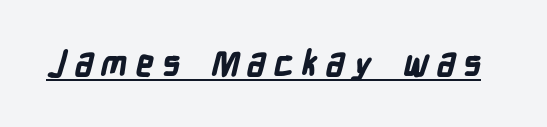
To sum up the face: it is a sans, with no serifs. The lettering is marked with a stroke running underneath it. The passage shown is typed in a proportional face where columns would drift. The letterforms stand isolated, each surrounded by extra space. The rendering uses a bold face; every stroke is thick and dark.
